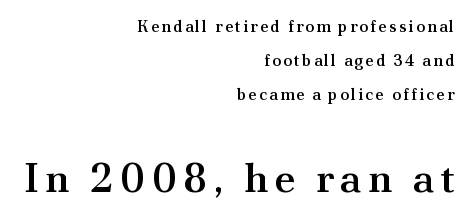
{"serif": "yes", "italic": "no", "bold": "semi", "weight": "semibold", "width": "normal", "stroke_contrast": "medium", "x_height": "small", "monospaced": "no", "underline": "no", "align": "right", "line_spacing": "loose", "line_spacing_ratio": 2.12, "larger_block": "second", "size_ratio": 2.56, "glyph_px": 41}
